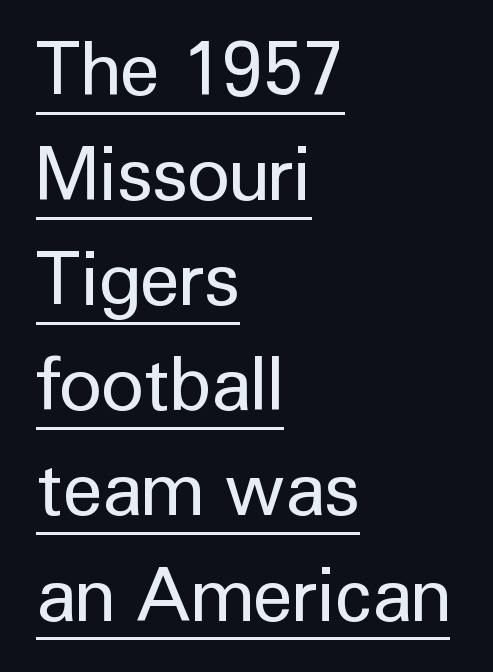
Q: Is the text bold? A: No.
Q: Is the text italic (slanted)? A: No, it is upright.
Q: Is the typeface a serif or a sans-serif typeface? A: Sans-serif.
Q: Is the text underlined? A: Yes.
Q: How is the paragraph aligned? A: Left-aligned.
Q: Is the spacing between letters normal or unusually wide? A: Normal.
Q: Is the spacing between lines tight, normal or loose? A: Normal.
Q: Width (condensed, normal, or wide)? A: Normal.
Q: Stroke contrast? A: Low.
Q: x-height? A: Medium.
Q: Monospaced? A: No.
